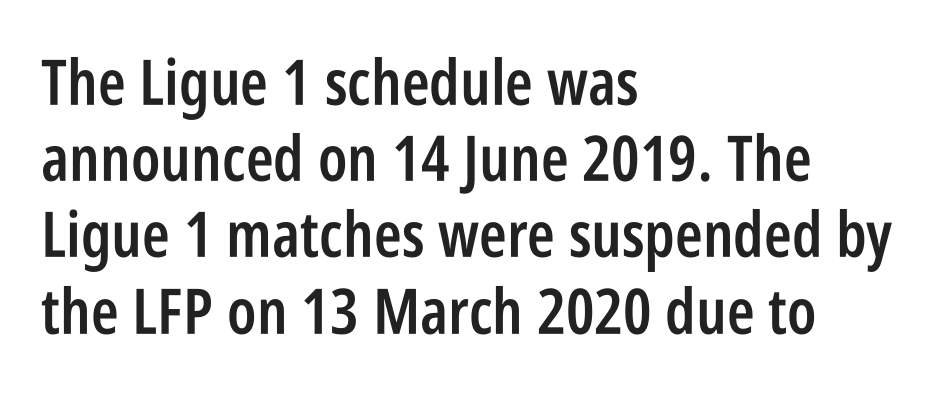
Q: Is the text bold? A: Semi-bold.
Q: Is the text italic (slanted)? A: No, it is upright.
Q: Is the typeface a serif or a sans-serif typeface? A: Sans-serif.
Q: Is the text underlined? A: No.
Q: How is the paragraph aligned? A: Left-aligned.
Q: Is the spacing between letters normal or unusually wide? A: Normal.
Q: Width (condensed, normal, or wide)? A: Condensed.
Q: Stroke contrast? A: Low.
Q: x-height? A: Large.
Q: Monospaced? A: No.
